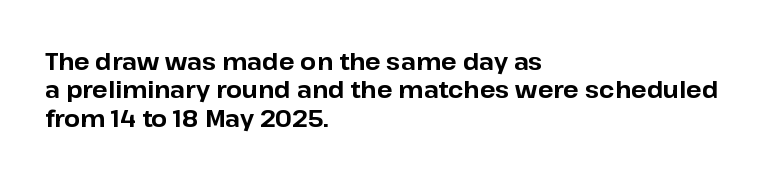
Plain, unruled lines of type. Heft: maximum for text — a bold. The tracking reads as untouched default to a designer's eye. Nope, not italic — everything's standing straight.
